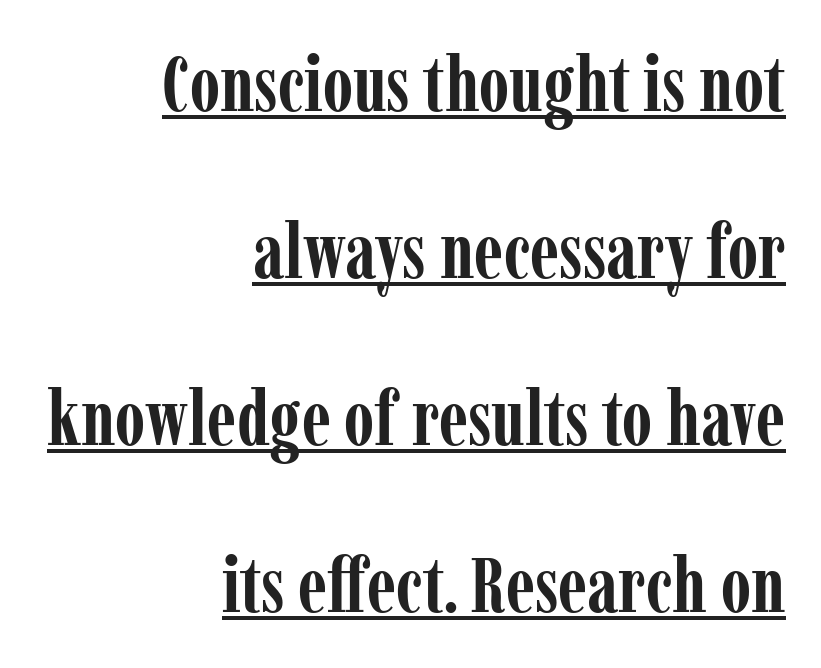
The image shows 78 px semibold, condensed serif type, upright; set right-aligned, loose line spacing (2.14x), normal letter spacing, underlined; low stroke contrast and a medium x-height.
